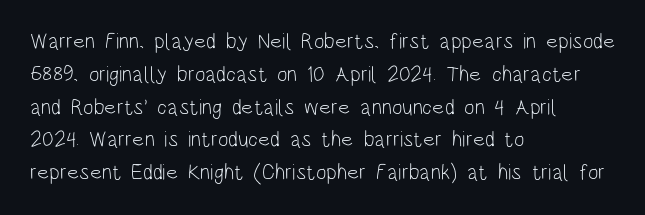
Descender tails drop into unmarked territory. Vertically, the passage feels balanced, rows spaced as you'd expect. The typesetter chose a ragged-right arrangement here. The typography opts for an upright posture over an oblique one. The rendering keeps characters at their native spacing. Stroke mass is kept to a normal reading level or below.
